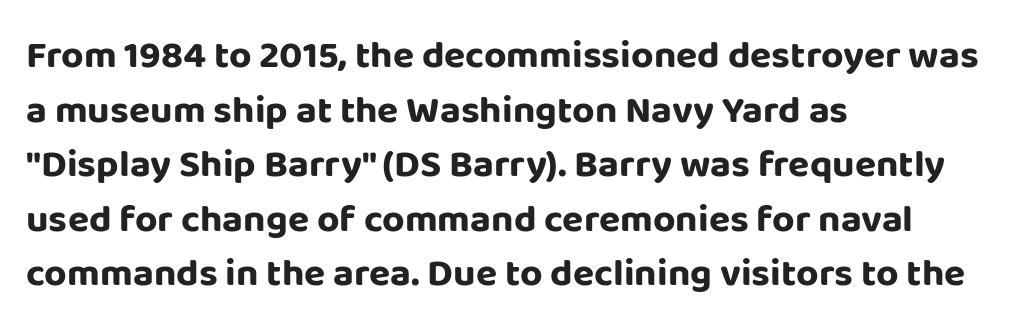
The image shows 39 px bold sans-serif type, upright; set left-aligned, normal line spacing (1.4x), normal letter spacing, not underlined; low stroke contrast and a large x-height.
